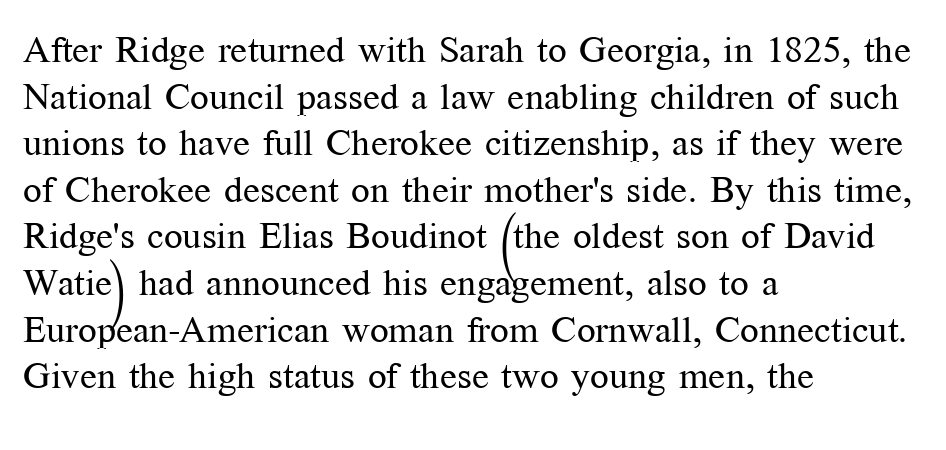
The rendering uses a moderate line-height, typical for paragraphs. The tracking reads as untouched default to a designer's eye. Honestly, there is no underline to notice here at all. Each letter keeps its own natural width here, so spacing adapts to shape. The lines are quadded left. Serif or sans? Serif — the stroke terminals have little feet.
